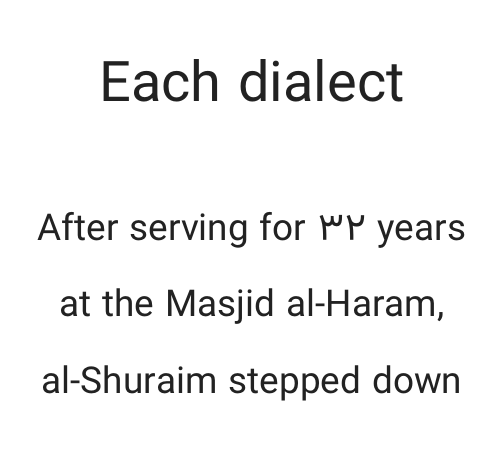
The image shows 56 px regular-weight sans-serif type, upright; set centered, loose line spacing (2.07x), normal letter spacing, not underlined; the first (top) block is 1.51x larger; low stroke contrast and a medium x-height.
